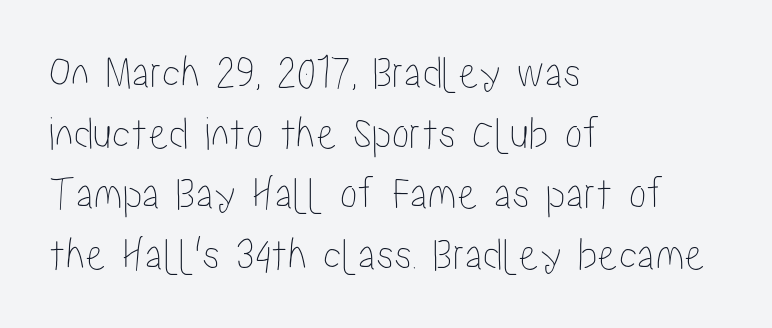
Q: Is the text italic (slanted)? A: No, it is upright.
Q: Is the text underlined? A: No.
Q: How is the paragraph aligned? A: Left-aligned.
Q: Is the spacing between letters normal or unusually wide? A: Normal.
Q: Is the spacing between lines tight, normal or loose? A: Normal.
Q: Width (condensed, normal, or wide)? A: Condensed.
Q: Stroke contrast? A: Low.
Q: x-height? A: Medium.
Q: Monospaced? A: No.
